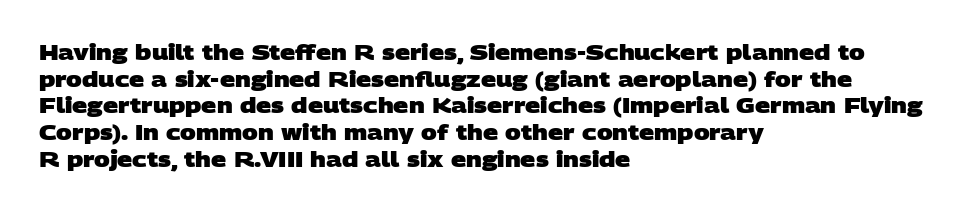
Unmarked baselines from the first word to the last. The setting favours the left margin, as ordinary paragraphs usually do. Regarding leading, the lines here are spaced in the standard way. Observe the ordinary spacing: letters are neighbours, not strangers. Heft: maximum for text — a bold.
